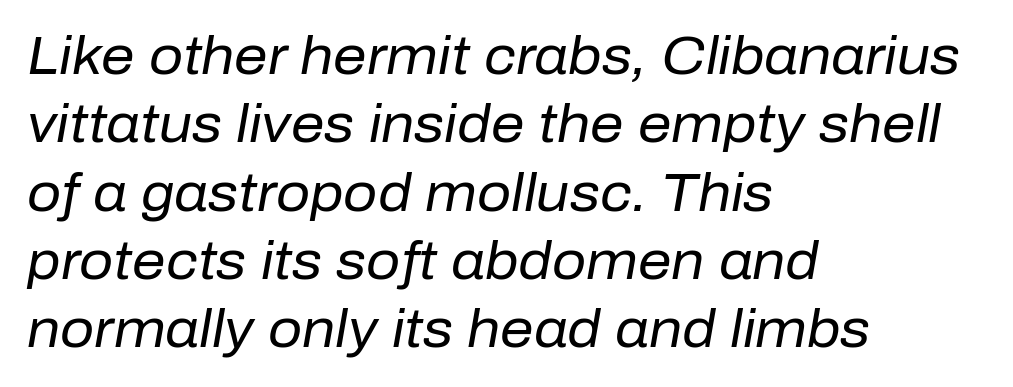
The image shows 53 px regular-weight type, italic (leaning right); set left-aligned, normal line spacing (1.29x), normal letter spacing, not underlined; low stroke contrast and a medium x-height.
